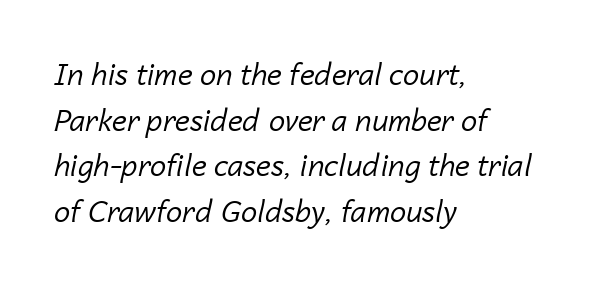
The ragged edge is on the right, which tells us the setting is flush left. Quick note: underline off. Characters are canted at an angle relative to the baseline's perpendicular. Each new line begins a customary step beneath the previous one. Think of a printed novel: that variable character pitch is what you see here.
